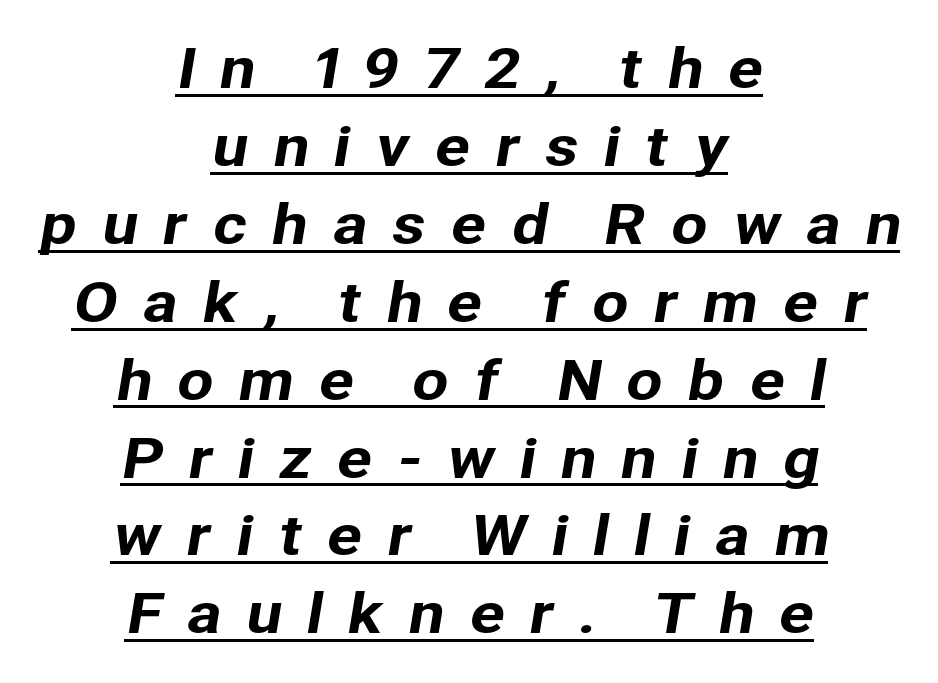
The image shows 53 px sans-serif type; set centered, normal line spacing (1.47x), unusually wide letter spacing (+0.45 em), underlined; low stroke contrast and a medium x-height.
